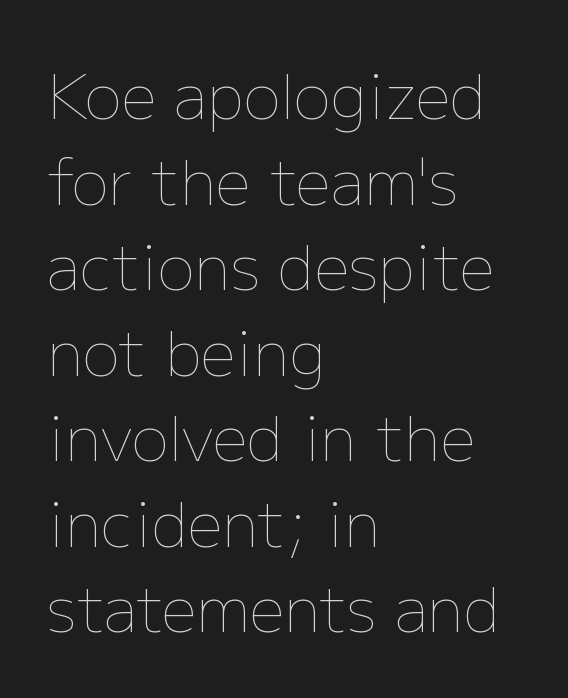
The image shows 62 px thin type, upright; set left-aligned, normal line spacing (1.38x), normal letter spacing, not underlined; low stroke contrast and a medium x-height.
